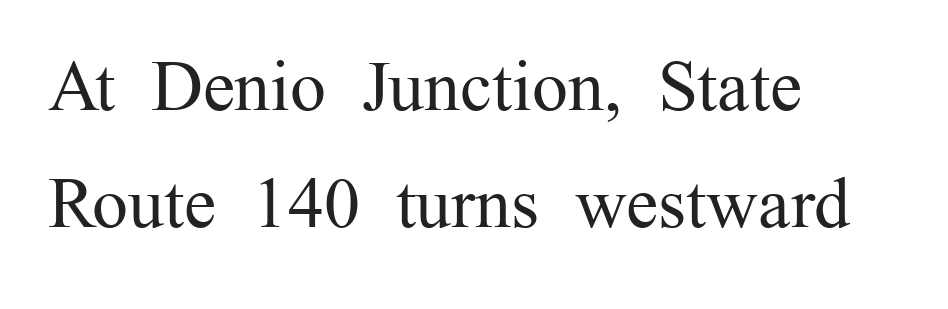
{"serif": "yes", "italic": "no", "bold": "no", "weight": "regular", "width": "normal", "stroke_contrast": "medium", "x_height": "medium", "monospaced": "no", "underline": "no", "align": "left", "line_spacing": "normal", "line_spacing_ratio": 1.63, "letter_spacing": "normal", "letter_spacing_em": 0.0, "glyph_px": 72}
